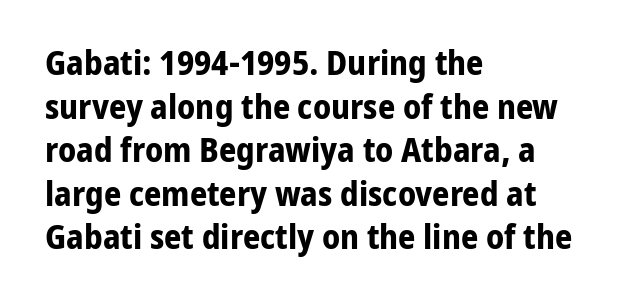
The image shows 34 px bold sans-serif type, upright; set left-aligned, normal line spacing (1.28x), normal letter spacing, not underlined; low stroke contrast and a medium x-height.
